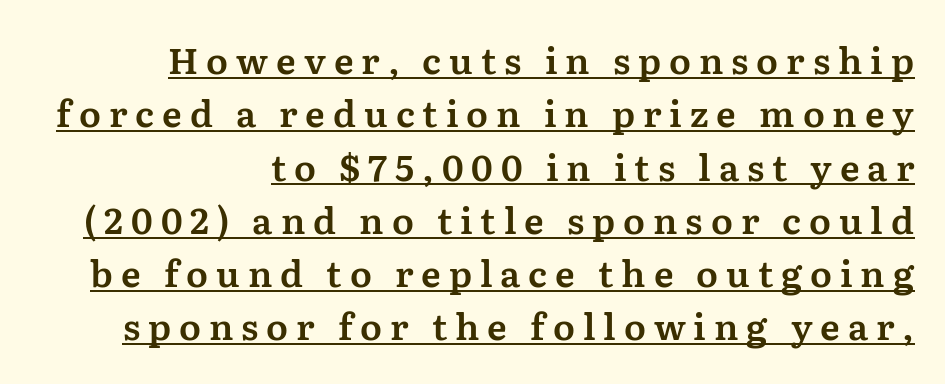
The face used here is proportionally spaced, like ordinary book or web type. Is there an underline? Yes — a line sits under the letters. Typeset ragged left — the right edge is the straight one. The letters stand upright; this is a roman face. Someone cranked the tracking dial way up on this one. Little horizontal feet cap the strokes, marking this as serif type.
